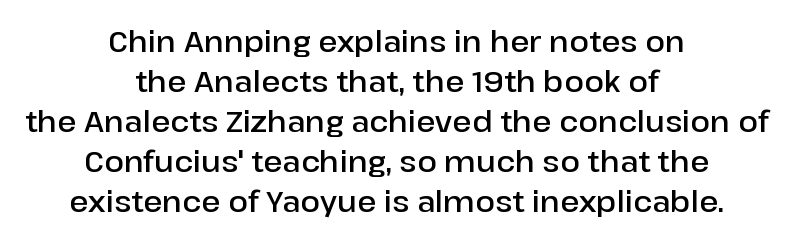
{"serif": "no", "italic": "no", "bold": "semi", "weight": "semibold", "width": "normal", "stroke_contrast": "low", "x_height": "medium", "monospaced": "no", "underline": "no", "align": "center", "line_spacing": "normal", "line_spacing_ratio": 1.38, "letter_spacing": "normal", "letter_spacing_em": 0.0, "glyph_px": 29}
